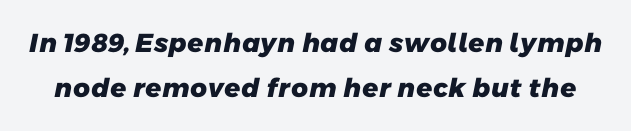
{"bold": "yes", "underline": "no", "line_spacing_ratio": 1.74, "letter_spacing": "normal", "letter_spacing_em": 0.0, "glyph_px": 26}
